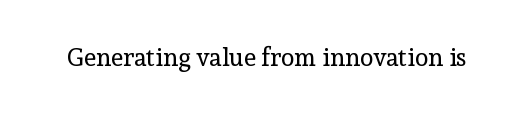
Q: Is the text bold? A: No.
Q: Is the text italic (slanted)? A: No, it is upright.
Q: Is the text underlined? A: No.
Q: Is the spacing between letters normal or unusually wide? A: Normal.
